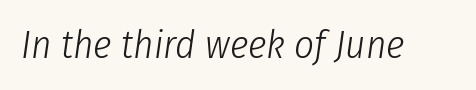
When letters slant like this, we call the style italic. The face used here is proportionally spaced, like ordinary book or web type. This reads as an unemphasized weight, regular at the heaviest. Words appear dense and cohesive because spacing is normal. A clean baseline with only descenders dipping below it.
